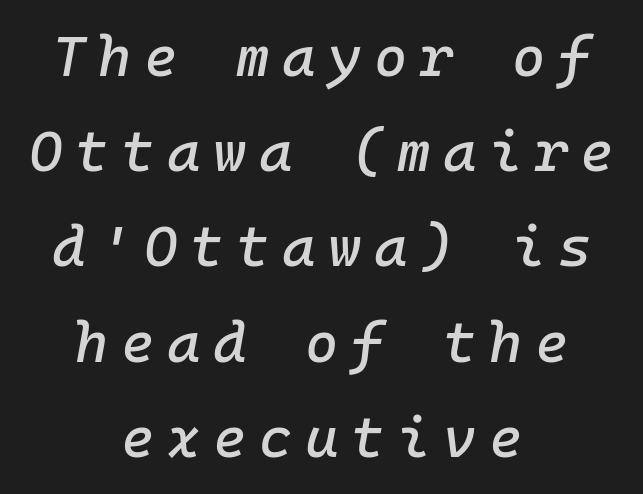
The image shows 57 px text type, italic (leaning right), monospaced; set centered, normal line spacing (1.67x), unusually wide letter spacing (+0.22 em), not underlined; low stroke contrast and a medium x-height.
